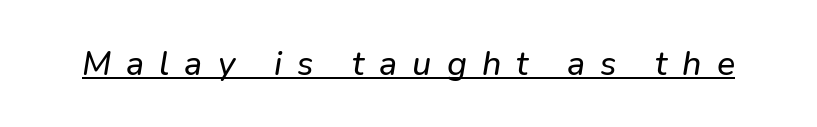
Q: Is the typeface a serif or a sans-serif typeface? A: Sans-serif.
Q: Is the text underlined? A: Yes.
Q: Is the spacing between letters normal or unusually wide? A: Unusually wide.
Q: Width (condensed, normal, or wide)? A: Normal.
Q: Stroke contrast? A: Low.
Q: x-height? A: Medium.
Q: Monospaced? A: No.
